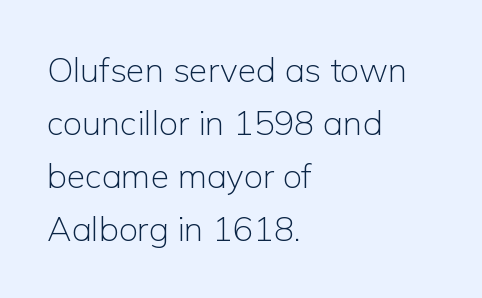
The image shows 34 px light sans-serif type, upright; set left-aligned, normal line spacing (1.56x), normal letter spacing, not underlined; low stroke contrast and a medium x-height.
